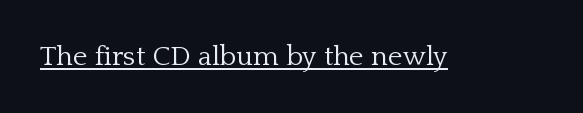
Vertical strokes here are truly vertical. No letter is thick-stroked: the sample isn't bold. The letters advance in unequal steps, a hallmark of proportional type. Stroke terminals: seriffed. Between one letter and the next there's only the usual sliver of space.
